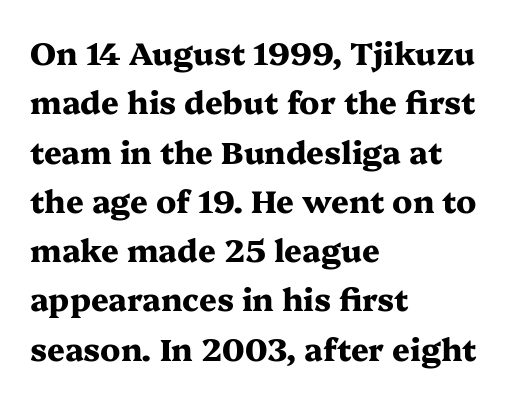
This sample has the flowing, uneven cadence of proportional lettering. The face used here is seriffed, in the tradition of book romans. The type sits square on the baseline with zero lean. The glyphs have the mass of a bold cut. What's the leading like? Ordinary, nothing unusual. Only glyphs here, with clear space below each row.
